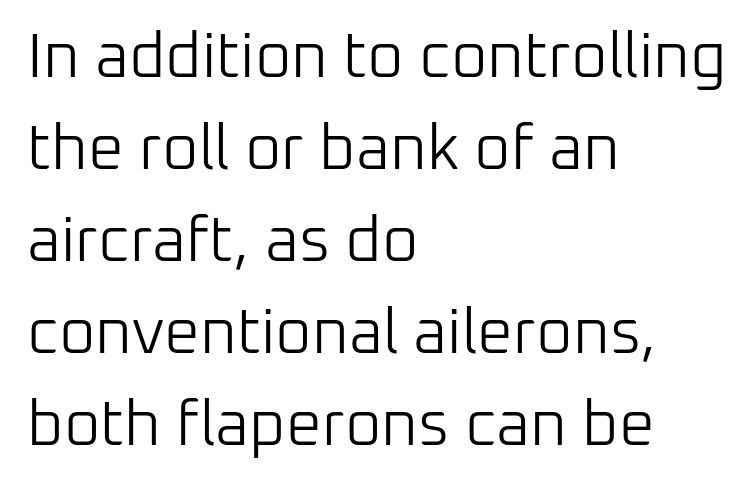
{"serif": "no", "italic": "no", "bold": "no", "weight": "light", "width": "normal", "stroke_contrast": "low", "x_height": "medium", "monospaced": "no", "underline": "no", "align": "left", "line_spacing": "normal", "line_spacing_ratio": 1.46, "letter_spacing": "normal", "letter_spacing_em": 0.0, "glyph_px": 63}
